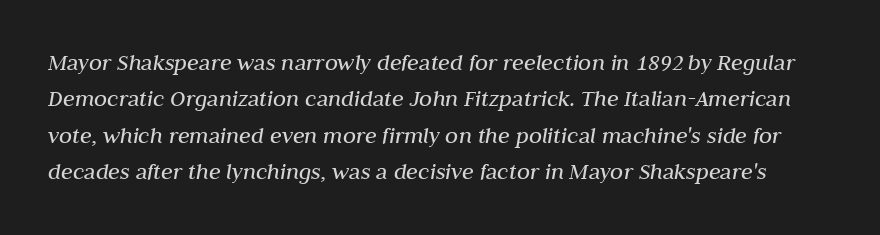
{"italic": "yes", "lean": "right", "slant_degrees": 10, "bold": "no", "underline": "no", "line_spacing": "normal", "line_spacing_ratio": 1.52, "letter_spacing": "normal", "letter_spacing_em": 0.0, "glyph_px": 24}
